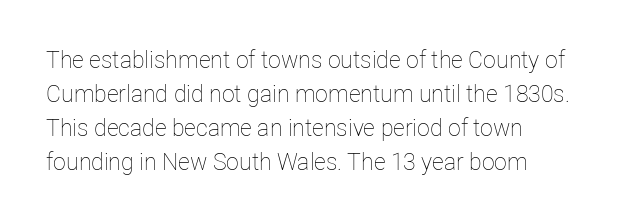
The type sits square on the baseline with zero lean. Stem width sits at or under what a default text font uses. Horizontally, the lines are justified to the leading edge only. This sample keeps an unexceptional amount of space between lines. The space beneath each line is pristine and unruled. There is no visible air inserted between adjacent glyphs.
